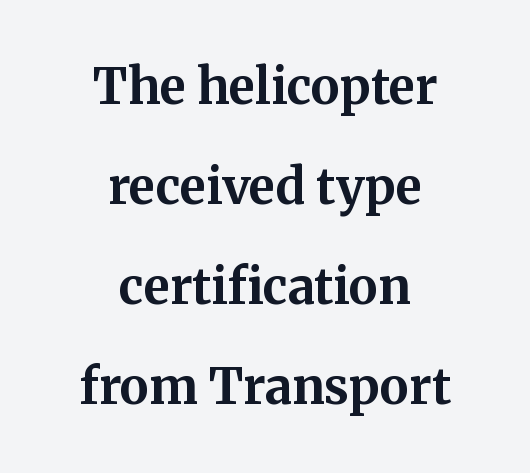
The image shows 49 px bold serif type, upright; set centered, loose line spacing (2.04x), normal letter spacing, not underlined; medium stroke contrast and a medium x-height.
